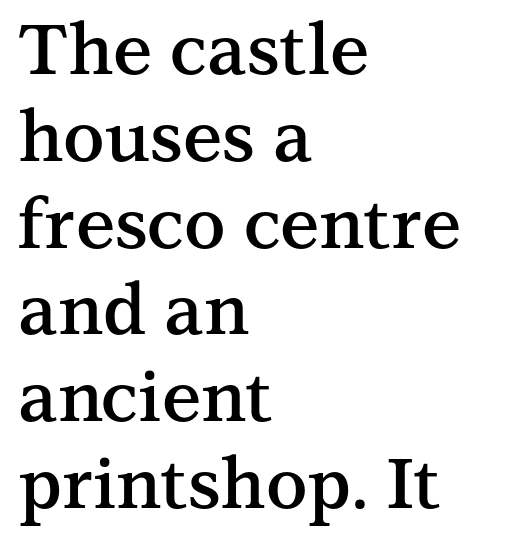
{"serif": "yes", "italic": "no", "bold": "semi", "weight": "semibold", "width": "normal", "stroke_contrast": "medium", "x_height": "medium", "monospaced": "no", "underline": "no", "align": "left", "line_spacing_ratio": 1.24, "letter_spacing": "normal", "letter_spacing_em": 0.0, "glyph_px": 70}
